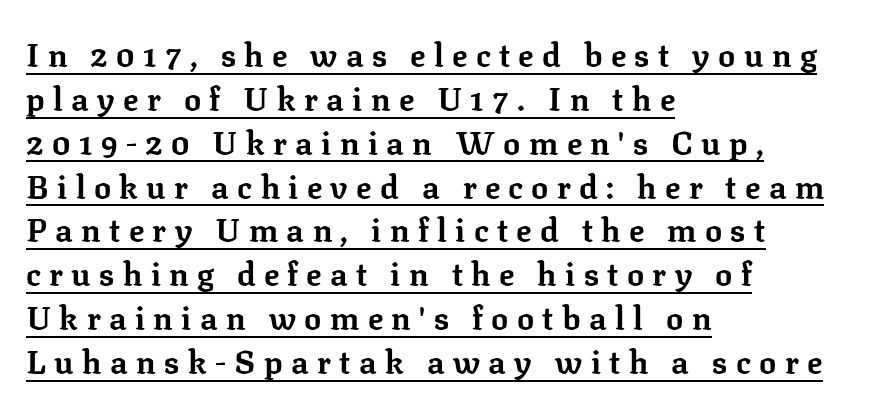
Q: Is the text bold? A: Yes.
Q: Is the text italic (slanted)? A: No, it is upright.
Q: Is the typeface a serif or a sans-serif typeface? A: Serif.
Q: Is the text underlined? A: Yes.
Q: How is the paragraph aligned? A: Left-aligned.
Q: Is the spacing between letters normal or unusually wide? A: Unusually wide.
Q: Is the spacing between lines tight, normal or loose? A: Normal.
Q: Width (condensed, normal, or wide)? A: Normal.
Q: Stroke contrast? A: Low.
Q: x-height? A: Medium.
Q: Monospaced? A: No.
